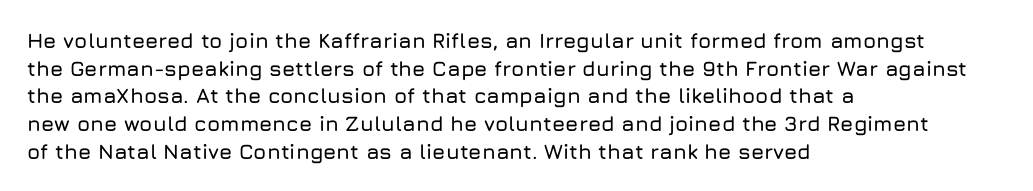
The image shows 21 px text type, upright; set left-aligned, normal line spacing (1.32x), normal letter spacing, not underlined.
